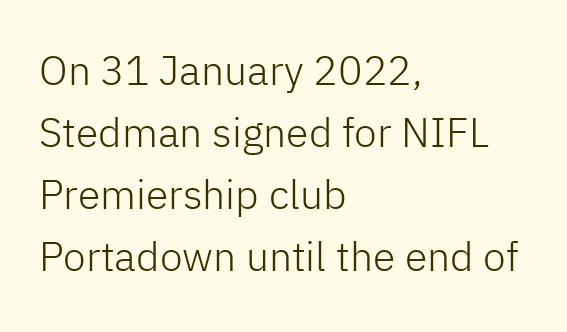
The image shows 41 px light sans-serif type, upright; set left-aligned, normal line spacing (1.51x), normal letter spacing, not underlined; low stroke contrast and a medium x-height.
